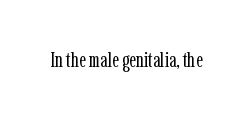
{"italic": "no", "bold": "no", "underline": "no", "letter_spacing": "normal", "letter_spacing_em": 0.0, "glyph_px": 21}
